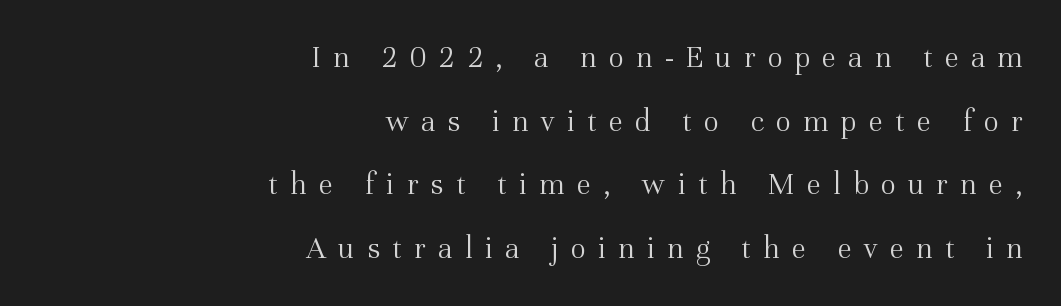
{"serif": "yes", "italic": "no", "bold": "no", "weight": "light", "width": "normal", "stroke_contrast": "medium", "x_height": "medium", "monospaced": "no", "underline": "no", "align": "right", "line_spacing": "loose", "line_spacing_ratio": 1.99, "letter_spacing": "wide", "letter_spacing_em": 0.38, "glyph_px": 32}
